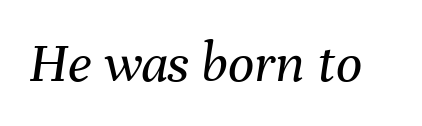
Q: Is the text bold? A: No.
Q: Is the text italic (slanted)? A: Yes, it leans right by about 8 degrees.
Q: Is the text underlined? A: No.
Q: Is the spacing between letters normal or unusually wide? A: Normal.
Q: Width (condensed, normal, or wide)? A: Normal.
Q: Stroke contrast? A: Medium.
Q: x-height? A: Medium.
Q: Monospaced? A: No.
